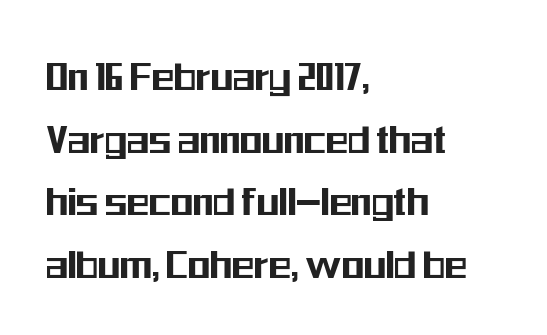
Q: Is the text italic (slanted)? A: No, it is upright.
Q: Is the typeface a serif or a sans-serif typeface? A: Sans-serif.
Q: Is the text underlined? A: No.
Q: How is the paragraph aligned? A: Left-aligned.
Q: Is the spacing between letters normal or unusually wide? A: Normal.
Q: Is the spacing between lines tight, normal or loose? A: Normal.
Q: Width (condensed, normal, or wide)? A: Condensed.
Q: Stroke contrast? A: Medium.
Q: x-height? A: Medium.
Q: Monospaced? A: No.
